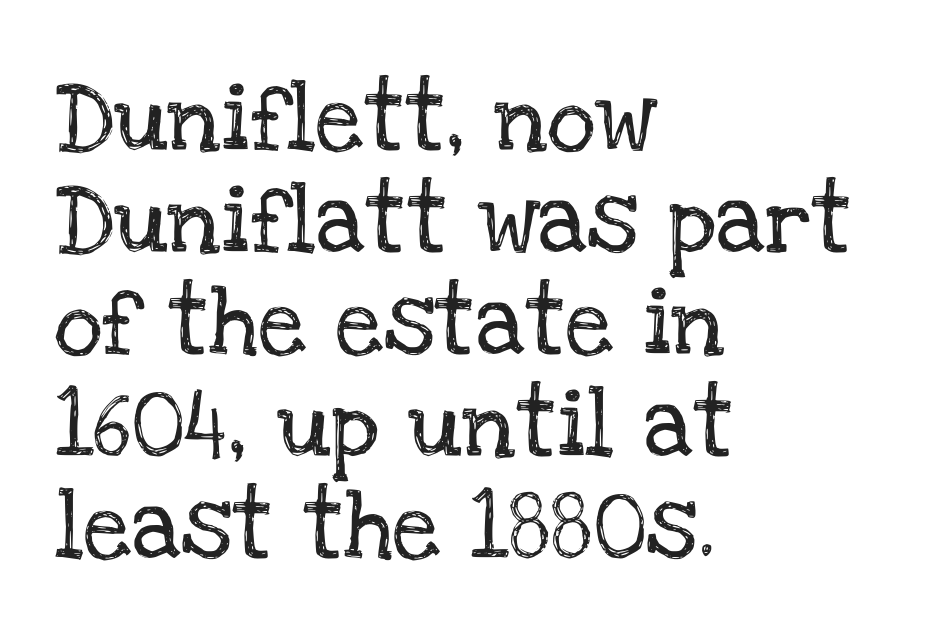
{"serif": "yes", "italic": "no", "width": "normal", "stroke_contrast": "low", "x_height": "large", "monospaced": "no", "underline": "no", "align": "left", "line_spacing": "normal", "line_spacing_ratio": 1.5, "letter_spacing": "normal", "letter_spacing_em": 0.0, "glyph_px": 68}
